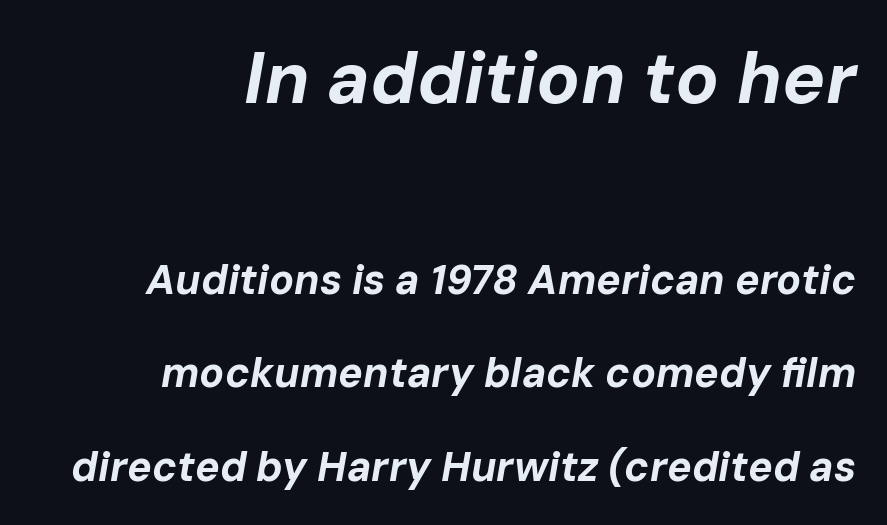
The typesetter chose a ragged-left arrangement here. This rendering leaves character spacing at its baseline value. If you measured baseline to baseline, you'd find a long distance. Proportional: the letters do not fall into vertical columns.
